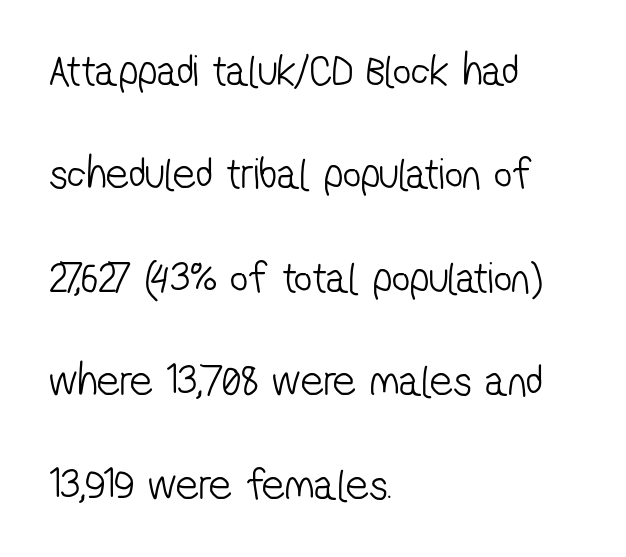
The image shows 45 px light, condensed sans-serif type; set left-aligned, loose line spacing (2.3x), normal letter spacing, not underlined; low stroke contrast and a medium x-height.
